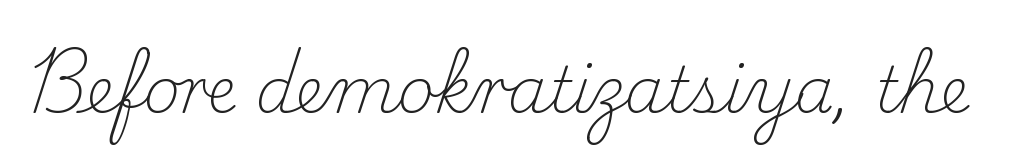
Spacing verdict: proportional, widths tailored to each character. The strip under each line holds only bare page. Is this a heavy cut? Hardly; it is regular or lighter. This sample uses plain, unmodified letter spacing.
